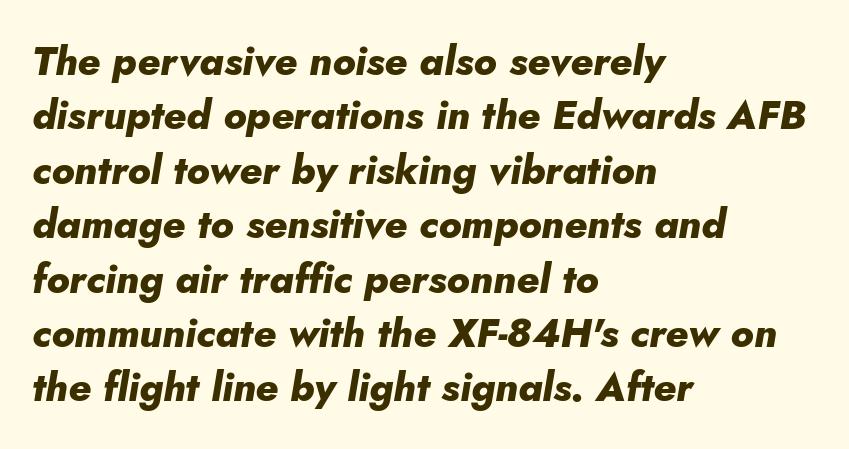
{"italic": "yes", "lean": "right", "slant_degrees": 10, "bold": "yes", "weight": "heavy", "width": "normal", "stroke_contrast": "low", "x_height": "small", "monospaced": "no", "underline": "no", "align": "left", "line_spacing": "normal", "line_spacing_ratio": 1.36, "letter_spacing": "normal", "letter_spacing_em": 0.0, "glyph_px": 40}
